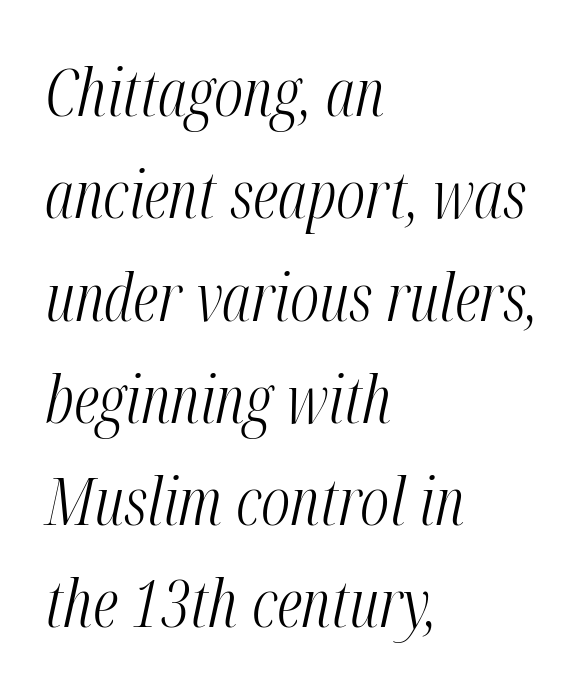
Q: Is the text bold? A: No.
Q: Is the text italic (slanted)? A: Yes, it leans right by about 12 degrees.
Q: Is the text underlined? A: No.
Q: How is the paragraph aligned? A: Left-aligned.
Q: Is the spacing between letters normal or unusually wide? A: Normal.
Q: Is the spacing between lines tight, normal or loose? A: Normal.
Q: Width (condensed, normal, or wide)? A: Condensed.
Q: Stroke contrast? A: Medium.
Q: x-height? A: Medium.
Q: Monospaced? A: No.
